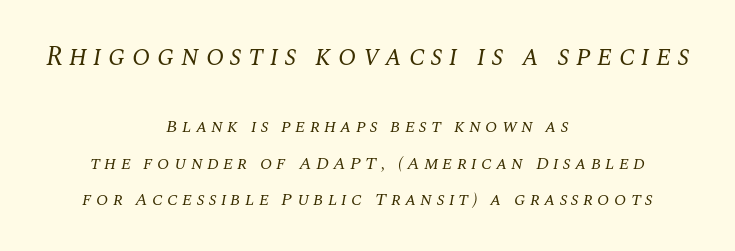
The image shows 27 px text type, italic (leaning right); set centered, loose line spacing (2.03x), unusually wide letter spacing (+0.23 em), not underlined; the first (top) block is 1.5x larger.
